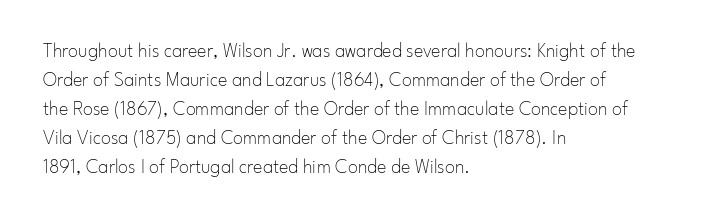
Q: Is the text bold? A: No.
Q: Is the text italic (slanted)? A: No, it is upright.
Q: Is the text underlined? A: No.
Q: How is the paragraph aligned? A: Left-aligned.
Q: Is the spacing between letters normal or unusually wide? A: Normal.
Q: Is the spacing between lines tight, normal or loose? A: Normal.
